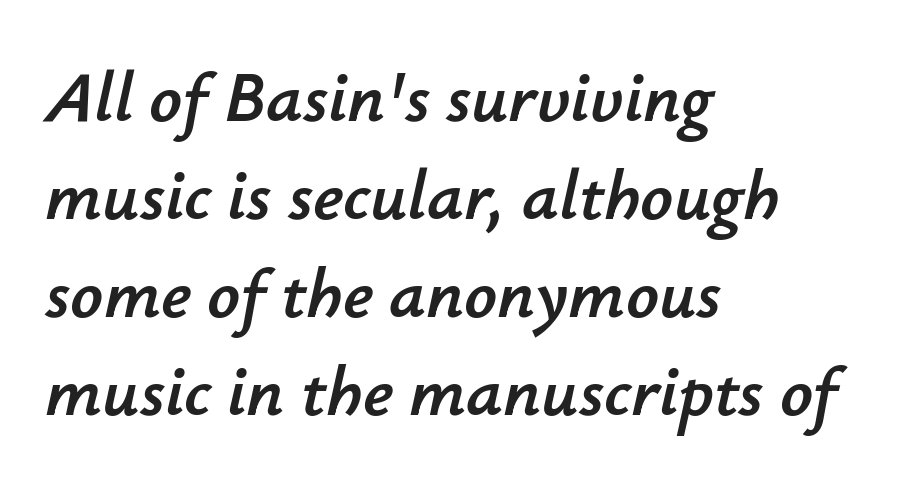
{"italic": "yes", "lean": "right", "slant_degrees": 12, "width": "normal", "stroke_contrast": "low", "x_height": "small", "monospaced": "no", "underline": "no", "align": "left", "line_spacing": "normal", "line_spacing_ratio": 1.36, "letter_spacing": "normal", "letter_spacing_em": 0.0, "glyph_px": 72}
